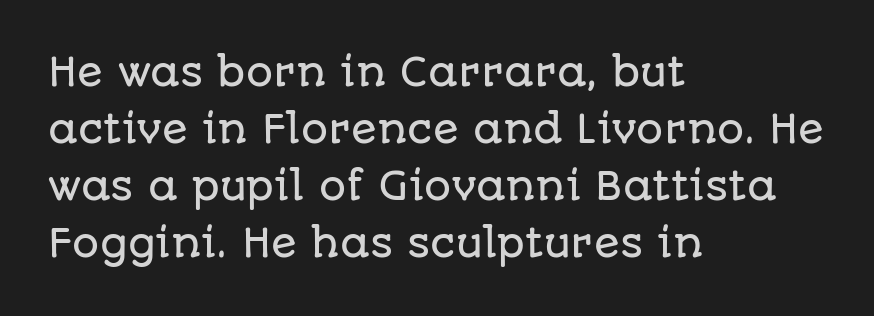
Q: Is the text italic (slanted)? A: No, it is upright.
Q: Is the typeface a serif or a sans-serif typeface? A: Sans-serif.
Q: Is the text underlined? A: No.
Q: How is the paragraph aligned? A: Left-aligned.
Q: Is the spacing between letters normal or unusually wide? A: Normal.
Q: Is the spacing between lines tight, normal or loose? A: Normal.
Q: Width (condensed, normal, or wide)? A: Normal.
Q: Stroke contrast? A: Low.
Q: x-height? A: Large.
Q: Monospaced? A: No.
